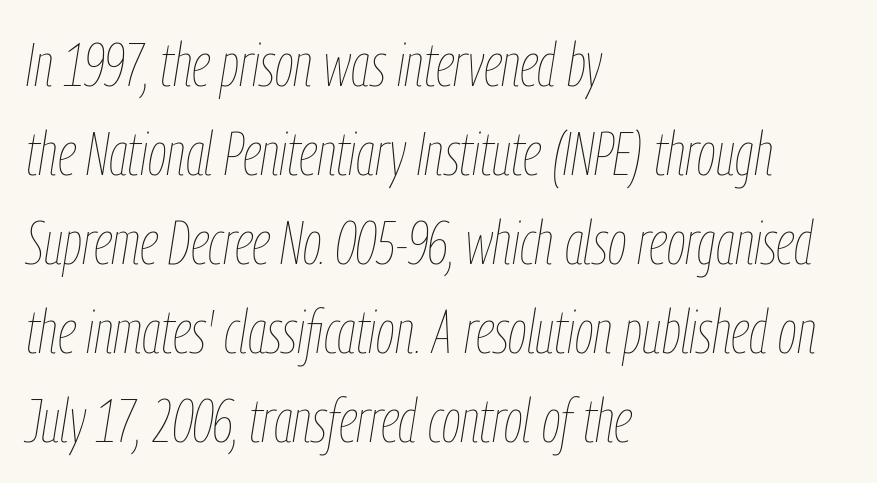
This sample uses plain, unmodified letter spacing. You could not count columns in this text — the font is proportionally spaced. In terms of leading, this rendering sits right in the middle. Honestly, there is no underline to notice here at all. Each line starts at the same left margin while the right side varies.
